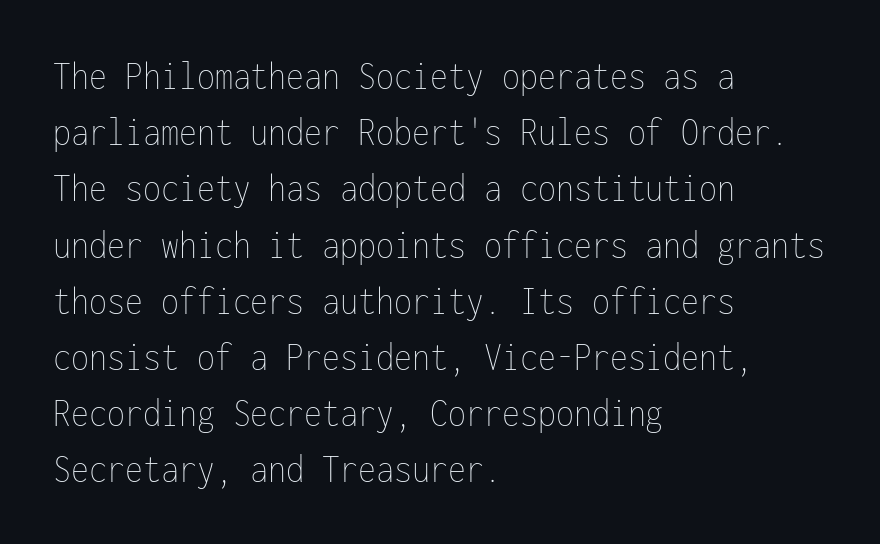
The line texture is even and compact thanks to regular tracking. The rendering uses typewriter-style spacing with identical character cells. Check under the words: just untouched page. Normally led — the rows are evenly, conventionally spaced. These lines are set flush left with a ragged right edge.
